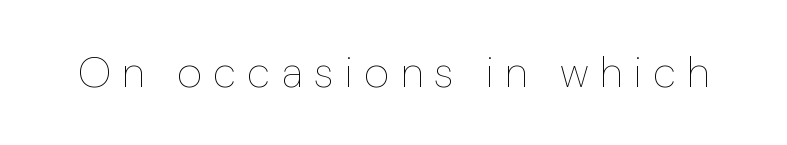
The image shows 43 px thin type, upright; set unusually wide letter spacing (+0.27 em), not underlined; low stroke contrast and a medium x-height.
